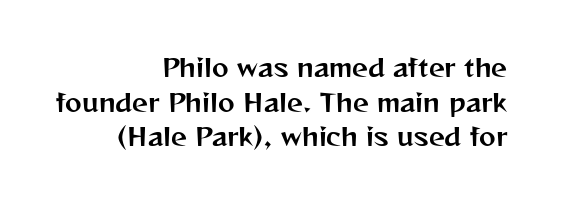
{"italic": "no", "underline": "no", "align": "right", "line_spacing": "normal", "line_spacing_ratio": 1.39, "letter_spacing": "normal", "letter_spacing_em": 0.0, "glyph_px": 25}
